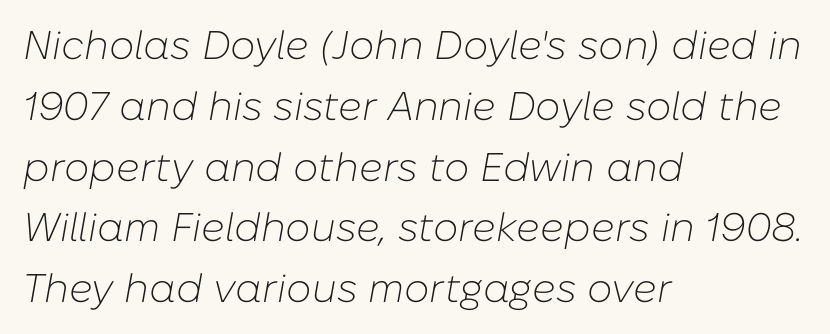
{"italic": "yes", "lean": "right", "slant_degrees": 10, "bold": "no", "weight": "light", "width": "normal", "stroke_contrast": "low", "x_height": "medium", "monospaced": "no", "underline": "no", "align": "left", "line_spacing": "normal", "line_spacing_ratio": 1.52, "letter_spacing": "normal", "letter_spacing_em": 0.0, "glyph_px": 40}
